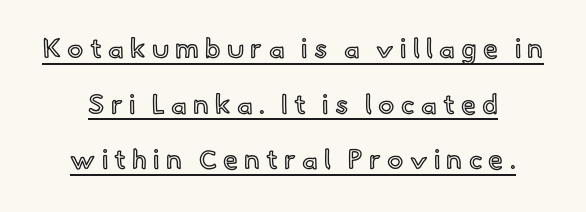
Q: Is the text italic (slanted)? A: No, it is upright.
Q: Is the text underlined? A: Yes.
Q: Is the spacing between letters normal or unusually wide? A: Unusually wide.
Q: Is the spacing between lines tight, normal or loose? A: Loose.
